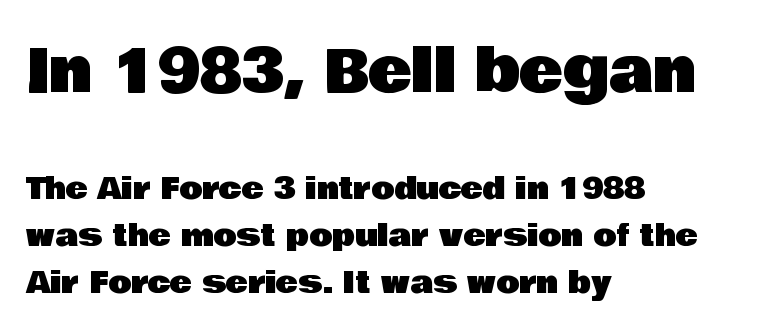
The image shows 59 px sans-serif type, upright; set left-aligned, normal line spacing (1.56x), normal letter spacing, not underlined; the first (top) block is 1.97x larger; low stroke contrast and a large x-height.
